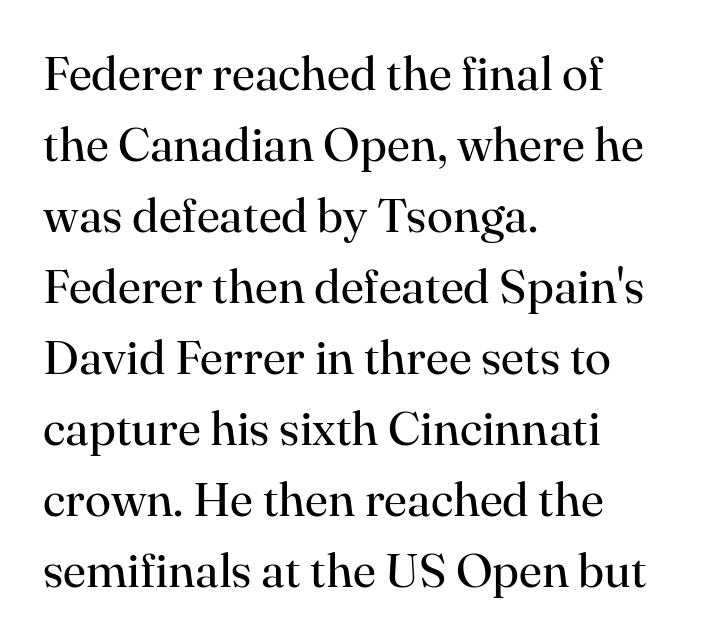
Q: Is the text bold? A: No.
Q: Is the text italic (slanted)? A: No, it is upright.
Q: Is the typeface a serif or a sans-serif typeface? A: Serif.
Q: Is the text underlined? A: No.
Q: How is the paragraph aligned? A: Left-aligned.
Q: Is the spacing between letters normal or unusually wide? A: Normal.
Q: Is the spacing between lines tight, normal or loose? A: Normal.
Q: Width (condensed, normal, or wide)? A: Normal.
Q: Stroke contrast? A: High.
Q: x-height? A: Small.
Q: Monospaced? A: No.
